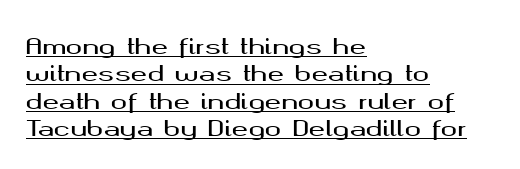
Q: Is the text italic (slanted)? A: No, it is upright.
Q: Is the text underlined? A: Yes.
Q: How is the paragraph aligned? A: Left-aligned.
Q: Is the spacing between letters normal or unusually wide? A: Normal.
